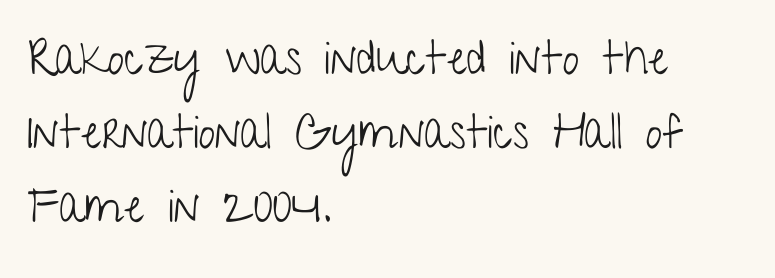
The image shows 47 px light, condensed sans-serif type, upright; set left-aligned, normal line spacing (1.57x), normal letter spacing, not underlined; low stroke contrast and a medium x-height.
